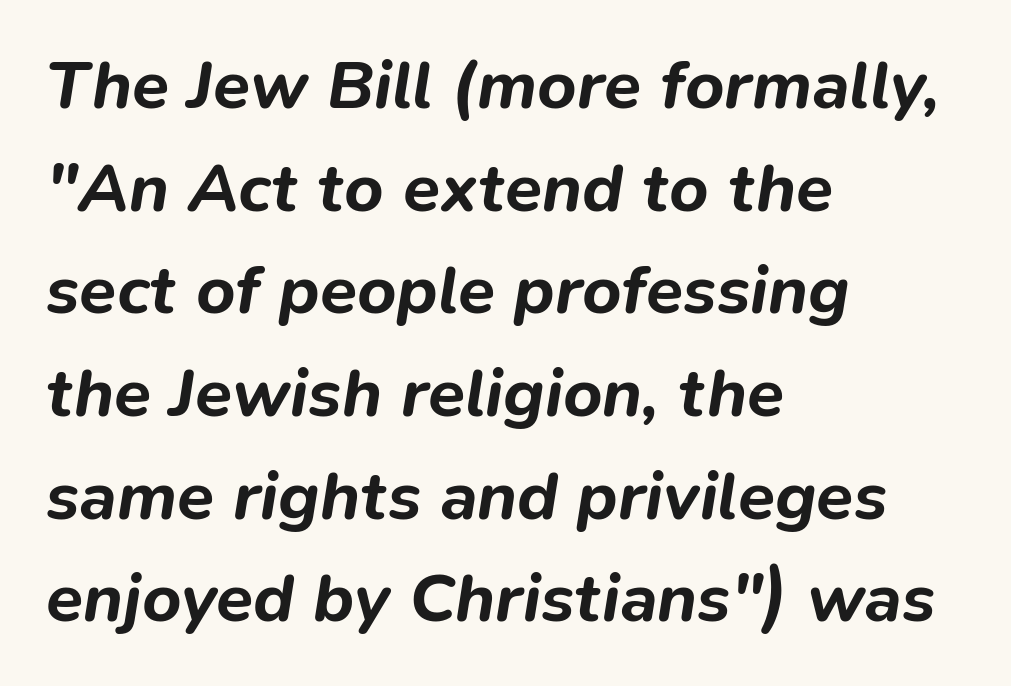
{"italic": "yes", "lean": "right", "slant_degrees": 9, "bold": "yes", "weight": "bold", "width": "normal", "stroke_contrast": "low", "x_height": "medium", "monospaced": "no", "underline": "no", "align": "left", "line_spacing": "normal", "line_spacing_ratio": 1.51, "letter_spacing": "normal", "letter_spacing_em": 0.0, "glyph_px": 68}
